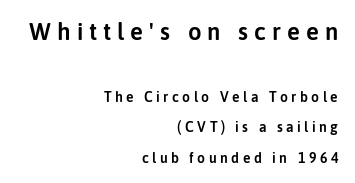
The image shows 24 px text type, upright; set right-aligned, loose line spacing (2.16x), unusually wide letter spacing (+0.25 em), not underlined; the first (top) block is 1.71x larger.
